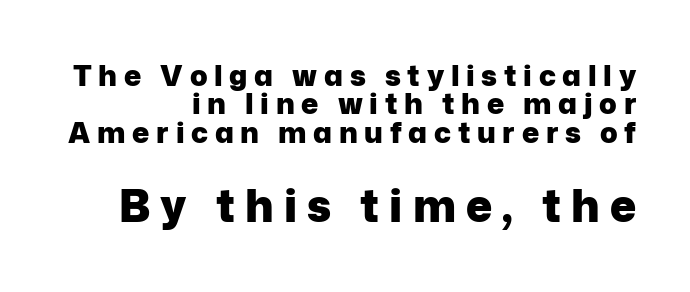
Q: Is the text bold? A: Yes.
Q: Is the text italic (slanted)? A: No, it is upright.
Q: Is the typeface a serif or a sans-serif typeface? A: Sans-serif.
Q: Is the text underlined? A: No.
Q: How is the paragraph aligned? A: Right-aligned.
Q: Is the spacing between letters normal or unusually wide? A: Unusually wide.
Q: Is the spacing between lines tight, normal or loose? A: Tight.
Q: Which block of text is set in a larger size, the first (top) or the second (bottom)? A: The second (bottom) one.
Q: Width (condensed, normal, or wide)? A: Normal.
Q: Stroke contrast? A: Low.
Q: x-height? A: Medium.
Q: Monospaced? A: No.
